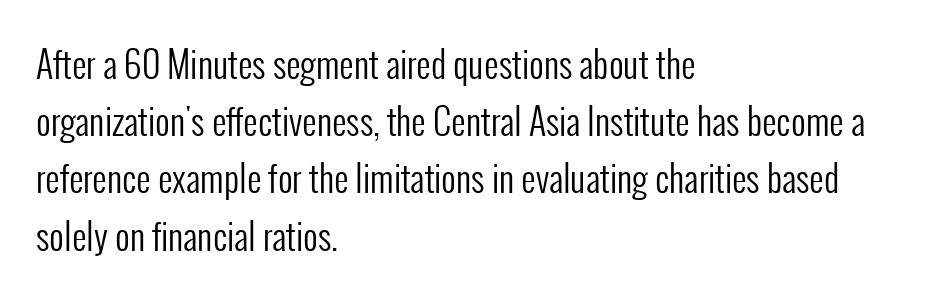
{"serif": "no", "italic": "no", "bold": "no", "weight": "regular", "width": "condensed", "stroke_contrast": "low", "x_height": "medium", "monospaced": "no", "underline": "no", "align": "left", "line_spacing": "normal", "line_spacing_ratio": 1.59, "letter_spacing": "normal", "letter_spacing_em": 0.0, "glyph_px": 36}
